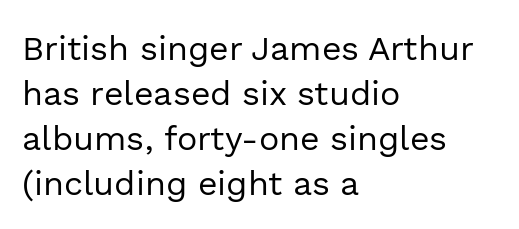
{"serif": "no", "italic": "no", "bold": "no", "weight": "regular", "width": "normal", "x_height": "medium", "monospaced": "no", "underline": "no", "align": "left", "line_spacing": "normal", "line_spacing_ratio": 1.32, "letter_spacing": "normal", "letter_spacing_em": 0.0, "glyph_px": 34}
